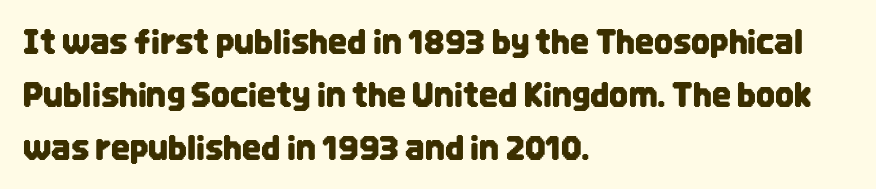
Upright lettering throughout. This sample uses plain, unmodified letter spacing. Unmarked baselines from the first word to the last. Line starts are locked; line ends wander. The glyphs in this specimen are sans serif.
